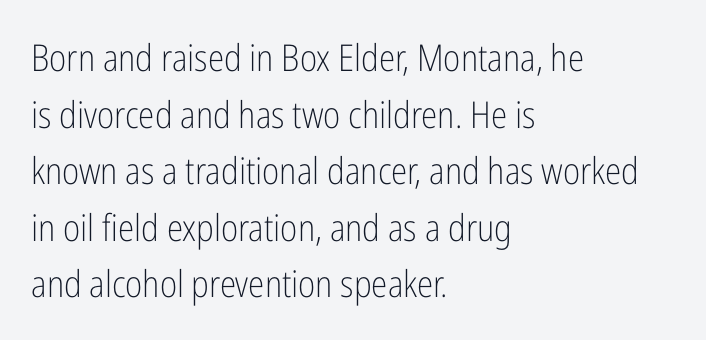
Q: Is the text bold? A: No.
Q: Is the text italic (slanted)? A: No, it is upright.
Q: Is the typeface a serif or a sans-serif typeface? A: Sans-serif.
Q: Is the text underlined? A: No.
Q: How is the paragraph aligned? A: Left-aligned.
Q: Is the spacing between letters normal or unusually wide? A: Normal.
Q: Is the spacing between lines tight, normal or loose? A: Normal.
Q: Width (condensed, normal, or wide)? A: Condensed.
Q: Stroke contrast? A: Low.
Q: x-height? A: Medium.
Q: Monospaced? A: No.
